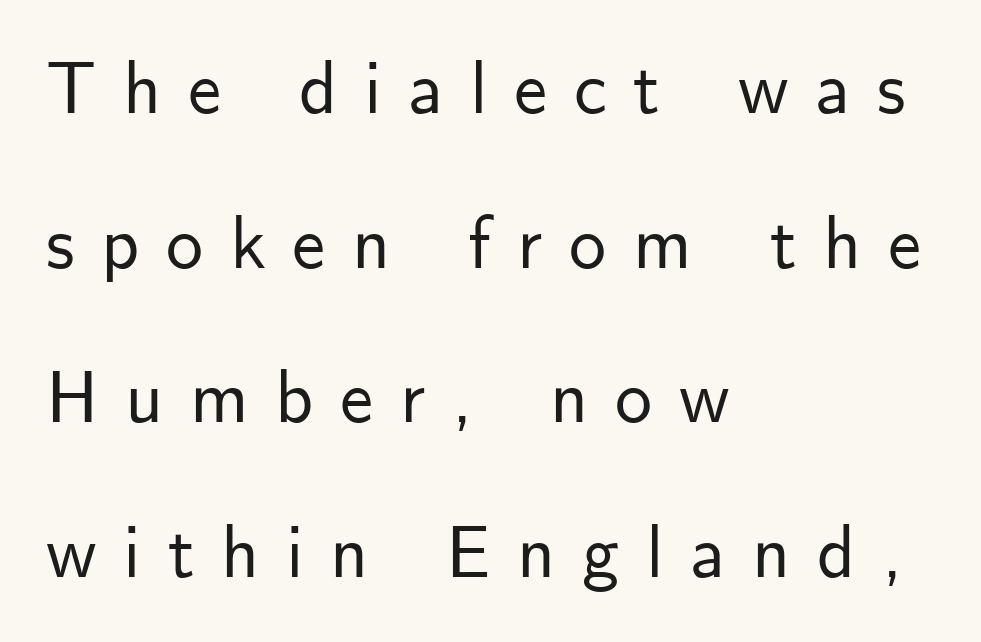
The image shows 74 px sans-serif type, upright; set left-aligned, loose line spacing (2.09x), unusually wide letter spacing (+0.36 em), not underlined; low stroke contrast and a small x-height.
